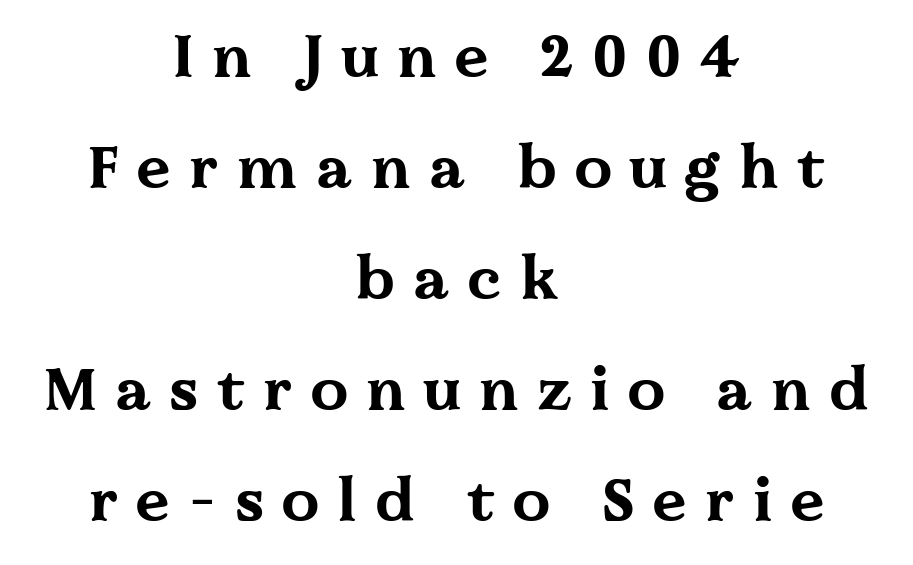
The image shows 60 px bold, wide serif type, upright; set centered, line spacing 1.85x, unusually wide letter spacing (+0.31 em), not underlined; medium stroke contrast and a medium x-height.
